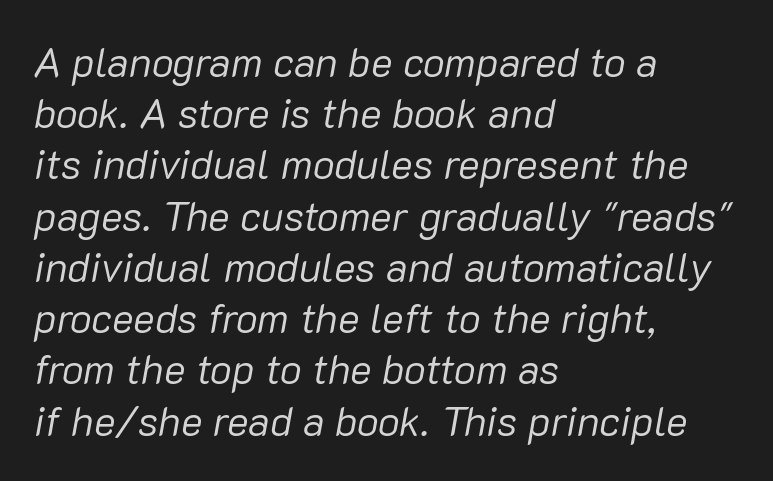
The image shows 41 px regular-weight type, italic (leaning right); set left-aligned, normal line spacing (1.25x), normal letter spacing, not underlined; low stroke contrast and a medium x-height.
